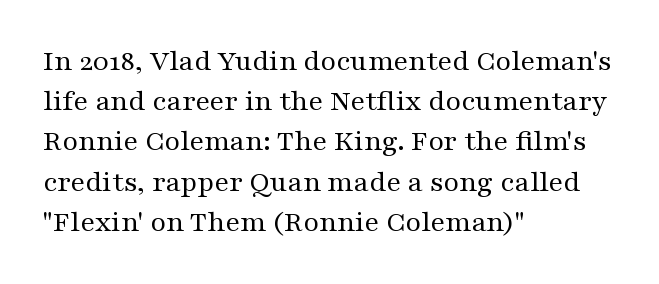
Does the lettering tilt? It doesn't — this is upright. The area under the type is left untouched. Each letter keeps its own natural width here, so spacing adapts to shape. The lines are quadded left.
